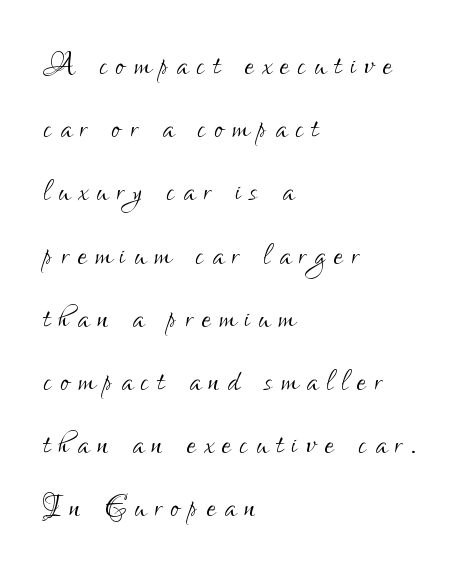
The image shows 40 px light, condensed sans-serif type; set left-aligned, normal line spacing (1.58x), unusually wide letter spacing (+0.22 em), not underlined; low stroke contrast and a small x-height.
